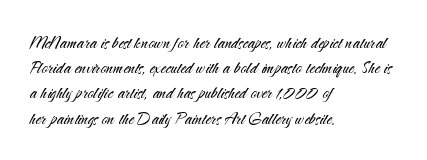
The letterforms sit shoulder to shoulder at normal distance. Typeset ragged right — the left edge is the straight one. Vertical stems look standard width or narrower in stroke. Beneath every word, the page is bare.
